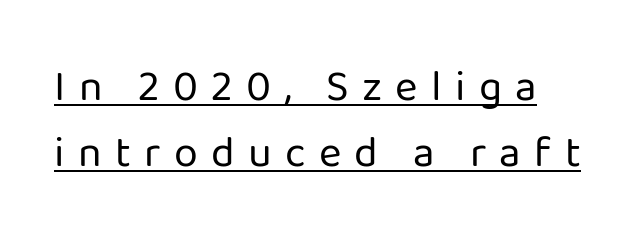
{"serif": "no", "italic": "no", "bold": "no", "weight": "regular", "width": "normal", "stroke_contrast": "low", "x_height": "medium", "monospaced": "no", "underline": "yes", "line_spacing": "normal", "line_spacing_ratio": 1.53, "letter_spacing": "wide", "letter_spacing_em": 0.31, "glyph_px": 43}
